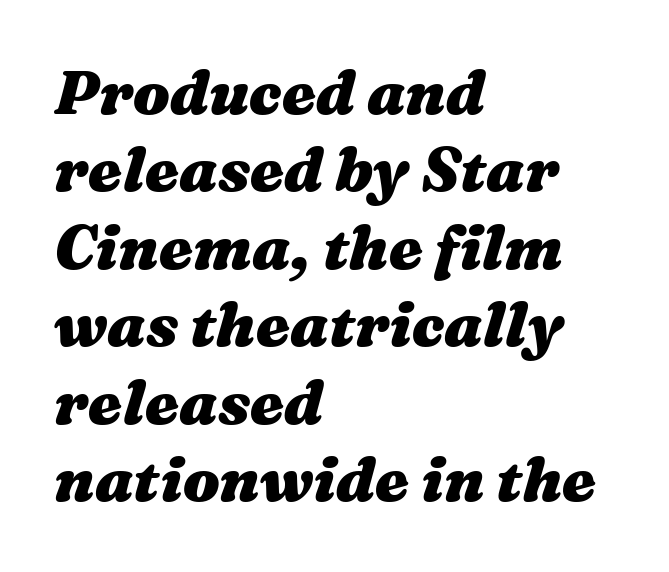
The image shows 61 px heavy, wide type, italic (leaning right); set left-aligned, normal line spacing (1.27x), normal letter spacing, not underlined; medium stroke contrast and a medium x-height.
